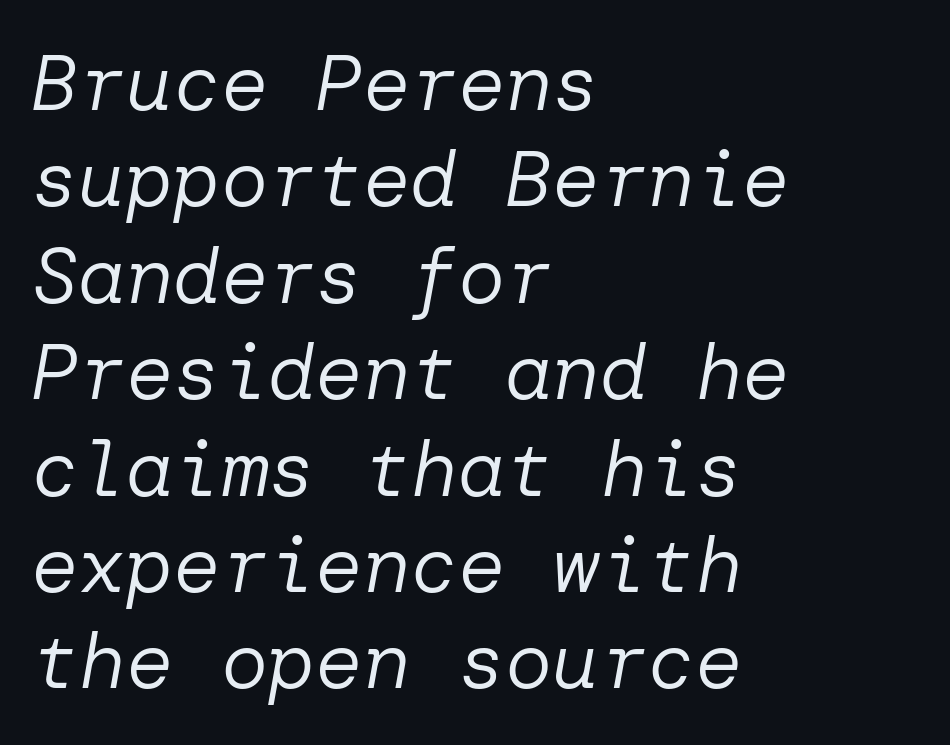
Q: Is the text bold? A: No.
Q: Is the text italic (slanted)? A: Yes, it leans right by about 10 degrees.
Q: Is the text underlined? A: No.
Q: How is the paragraph aligned? A: Left-aligned.
Q: Is the spacing between letters normal or unusually wide? A: Normal.
Q: Width (condensed, normal, or wide)? A: Normal.
Q: Stroke contrast? A: Low.
Q: x-height? A: Medium.
